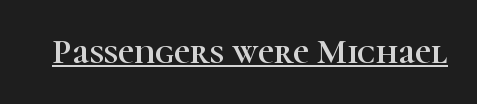
Rendered with straight, roman letterforms. Underline: present. This sample uses a serif face. This sample has the flowing, uneven cadence of proportional lettering. Standard letterfit; no display-style spreading of the glyphs.
